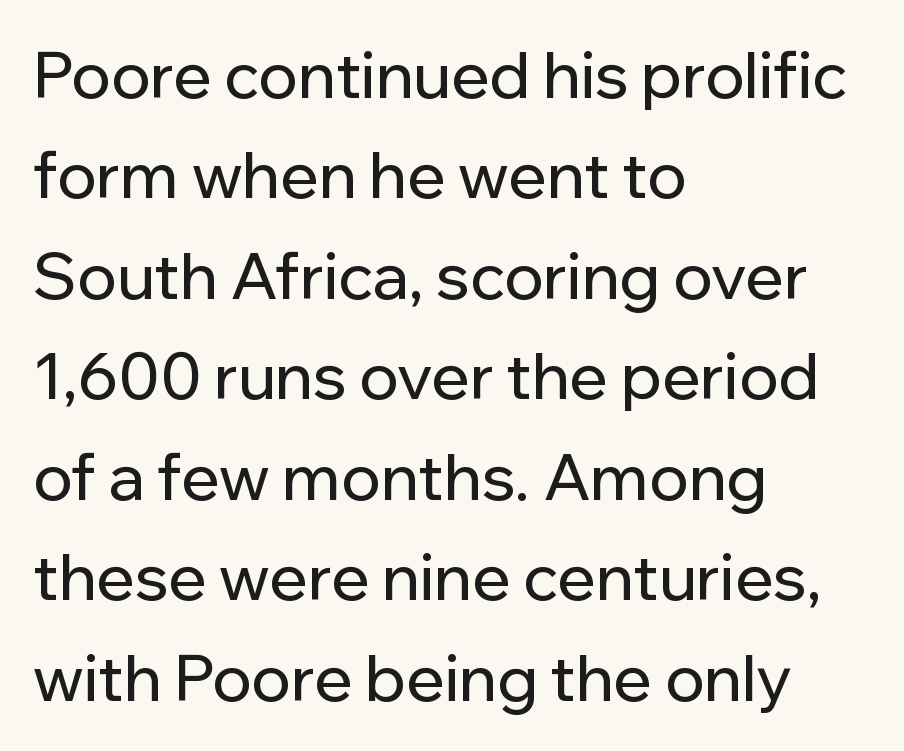
The image shows 64 px sans-serif type, upright; set left-aligned, normal line spacing (1.57x), normal letter spacing, not underlined; low stroke contrast and a medium x-height.
